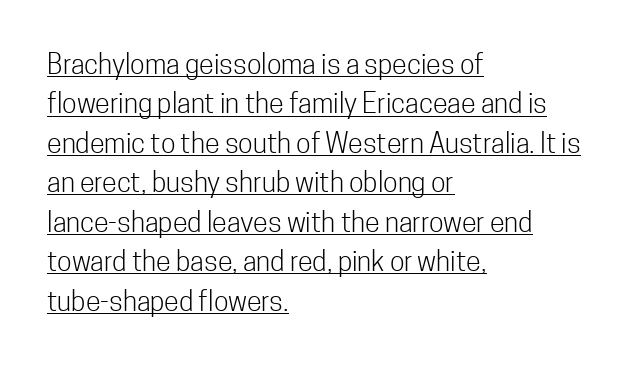
Q: Is the text bold? A: No.
Q: Is the text italic (slanted)? A: No, it is upright.
Q: Is the text underlined? A: Yes.
Q: How is the paragraph aligned? A: Left-aligned.
Q: Is the spacing between letters normal or unusually wide? A: Normal.
Q: Is the spacing between lines tight, normal or loose? A: Normal.
